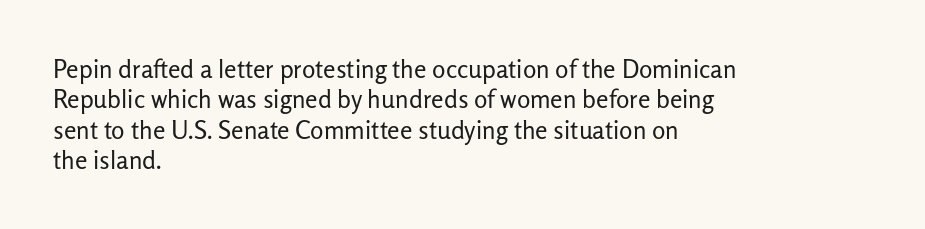
Nope, not italic — everything's standing straight. Only glyphs here, with clear space below each row. Leftover space on each line is placed entirely after the last word. The gaps between neighbouring characters are ordinary and unremarkable. A light-to-regular cut is what we see here.
